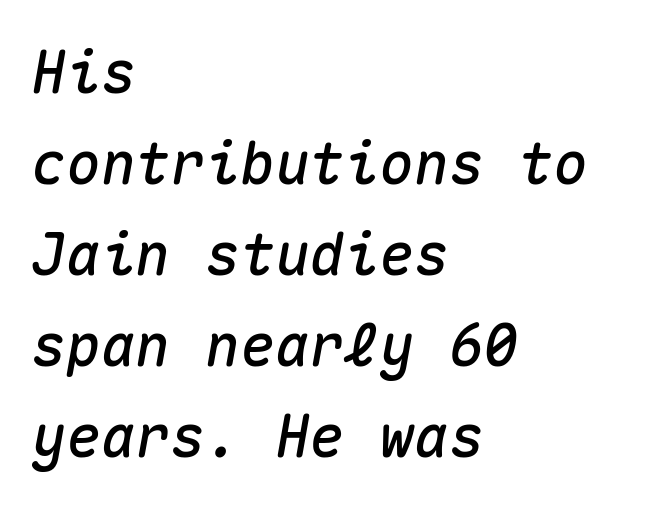
Q: Is the text italic (slanted)? A: Yes, it leans right by about 10 degrees.
Q: Is the text underlined? A: No.
Q: How is the paragraph aligned? A: Left-aligned.
Q: Is the spacing between letters normal or unusually wide? A: Normal.
Q: Is the spacing between lines tight, normal or loose? A: Normal.
Q: Width (condensed, normal, or wide)? A: Normal.
Q: Stroke contrast? A: Medium.
Q: x-height? A: Medium.
Q: Monospaced? A: Yes.
